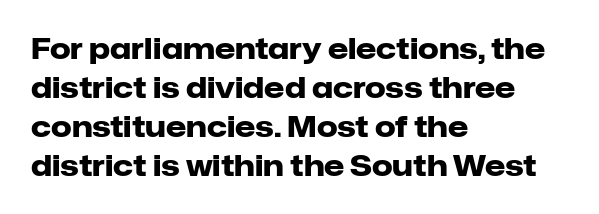
Q: Is the text bold? A: Yes.
Q: Is the text italic (slanted)? A: No, it is upright.
Q: Is the typeface a serif or a sans-serif typeface? A: Sans-serif.
Q: Is the text underlined? A: No.
Q: How is the paragraph aligned? A: Left-aligned.
Q: Is the spacing between letters normal or unusually wide? A: Normal.
Q: Is the spacing between lines tight, normal or loose? A: Normal.
Q: Width (condensed, normal, or wide)? A: Normal.
Q: Stroke contrast? A: Low.
Q: x-height? A: Medium.
Q: Monospaced? A: No.
